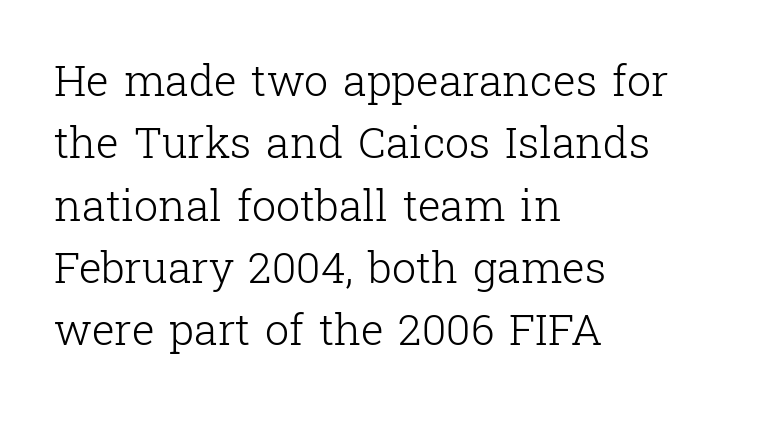
Reading down the block, your eye returns to a fixed left position each line. Unmarked baselines from the first word to the last. This sample has the flowing, uneven cadence of proportional lettering. A roman cut, with each character standing at attention. Caption: face not bold, strokes unweighted. Successive baselines arrive at the customary interval.
